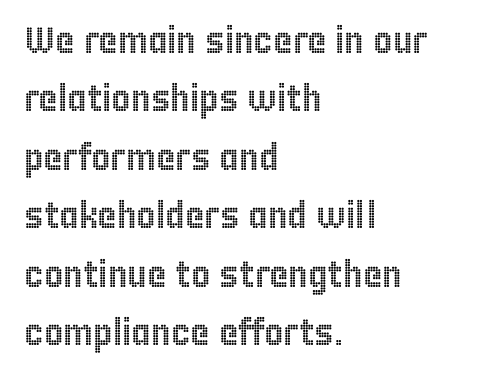
The image shows 37 px condensed type, upright; set left-aligned, normal line spacing (1.58x), normal letter spacing, not underlined; a large x-height.
